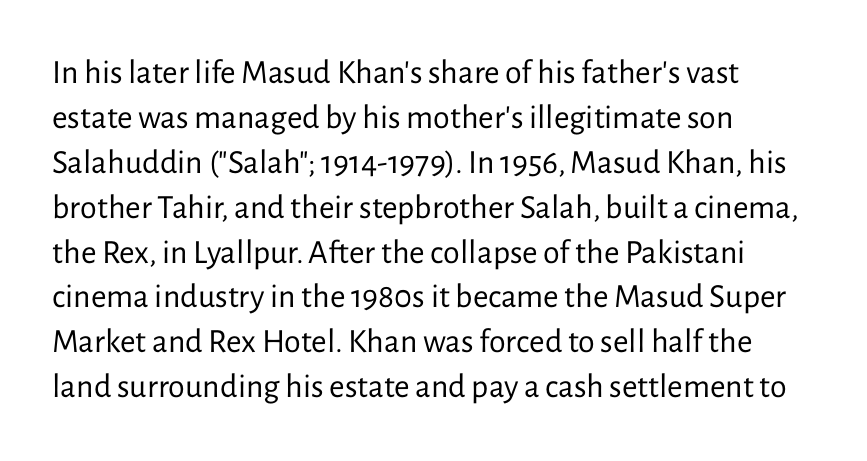
The image shows 34 px regular-weight sans-serif type, upright; set left-aligned, normal line spacing (1.32x), normal letter spacing, not underlined; low stroke contrast and a medium x-height.
